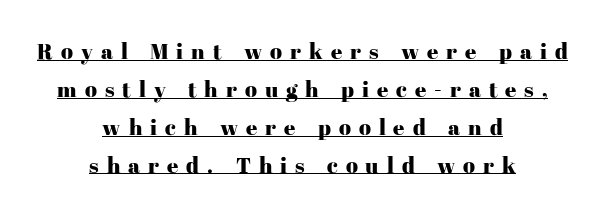
{"italic": "no", "underline": "yes", "align": "center", "line_spacing_ratio": 1.72, "letter_spacing": "wide", "letter_spacing_em": 0.36, "glyph_px": 22}
